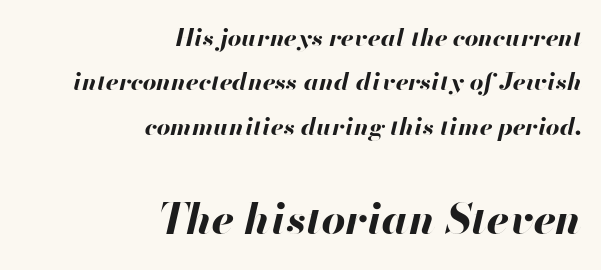
The passage shown is not underscored anywhere. Here the designer chose a conventional face with non-uniform glyph widths. Tracking value appears to be zero — textbook default spacing. The block sitting lower on the canvas is the one with enlarged characters.
